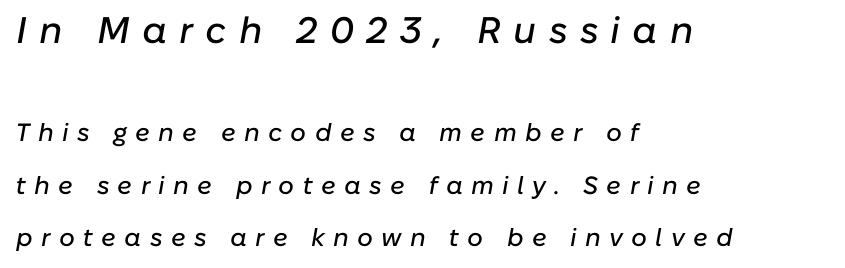
Q: Is the text italic (slanted)? A: Yes, it leans right by about 10 degrees.
Q: Is the text underlined? A: No.
Q: How is the paragraph aligned? A: Left-aligned.
Q: Is the spacing between letters normal or unusually wide? A: Unusually wide.
Q: Is the spacing between lines tight, normal or loose? A: Loose.
Q: Which block of text is set in a larger size, the first (top) or the second (bottom)? A: The first (top) one.
Q: Width (condensed, normal, or wide)? A: Normal.
Q: Stroke contrast? A: Low.
Q: x-height? A: Medium.
Q: Monospaced? A: No.
